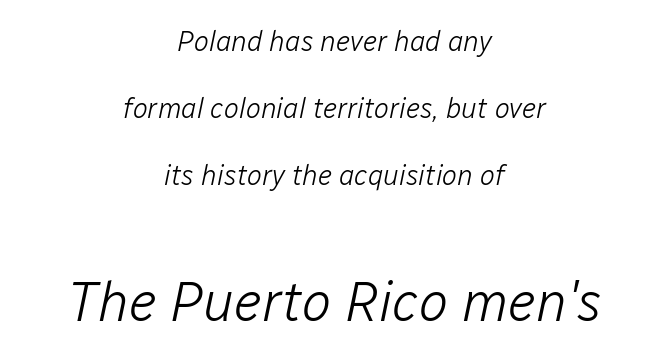
Q: Is the text bold? A: No.
Q: Is the text italic (slanted)? A: Yes, it leans right by about 12 degrees.
Q: Is the text underlined? A: No.
Q: How is the paragraph aligned? A: Centered.
Q: Is the spacing between letters normal or unusually wide? A: Normal.
Q: Is the spacing between lines tight, normal or loose? A: Loose.
Q: Which block of text is set in a larger size, the first (top) or the second (bottom)? A: The second (bottom) one.
Q: Width (condensed, normal, or wide)? A: Normal.
Q: Stroke contrast? A: Low.
Q: x-height? A: Medium.
Q: Monospaced? A: No.
